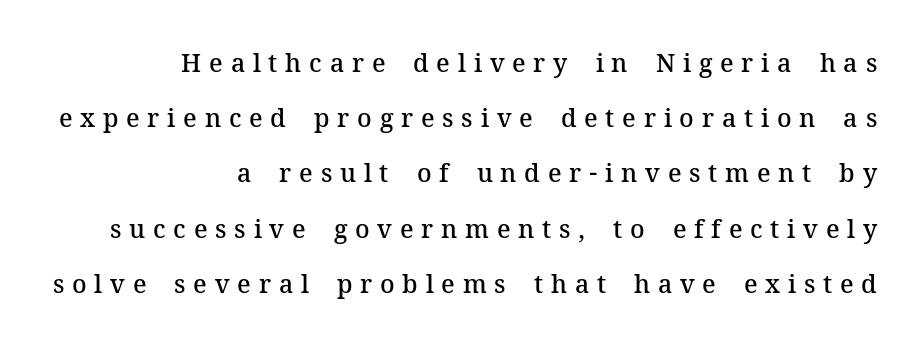
Q: Is the text bold? A: Semi-bold.
Q: Is the text italic (slanted)? A: No, it is upright.
Q: Is the text underlined? A: No.
Q: How is the paragraph aligned? A: Right-aligned.
Q: Is the spacing between letters normal or unusually wide? A: Unusually wide.
Q: Is the spacing between lines tight, normal or loose? A: Loose.
